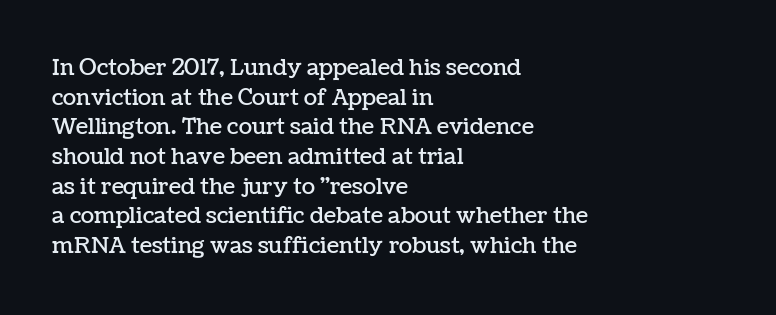
The image shows 22 px text type, upright; set left-aligned, normal line spacing (1.35x), normal letter spacing, not underlined.
